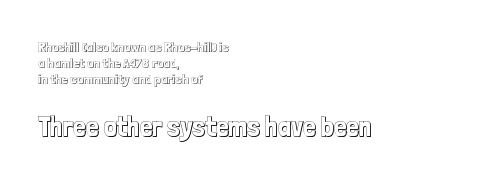
{"italic": "no", "width": "condensed", "x_height": "medium", "monospaced": "no", "underline": "no", "align": "left", "line_spacing_ratio": 1.16, "letter_spacing": "normal", "letter_spacing_em": 0.0, "larger_block": "second", "size_ratio": 2.0, "glyph_px": 28}
